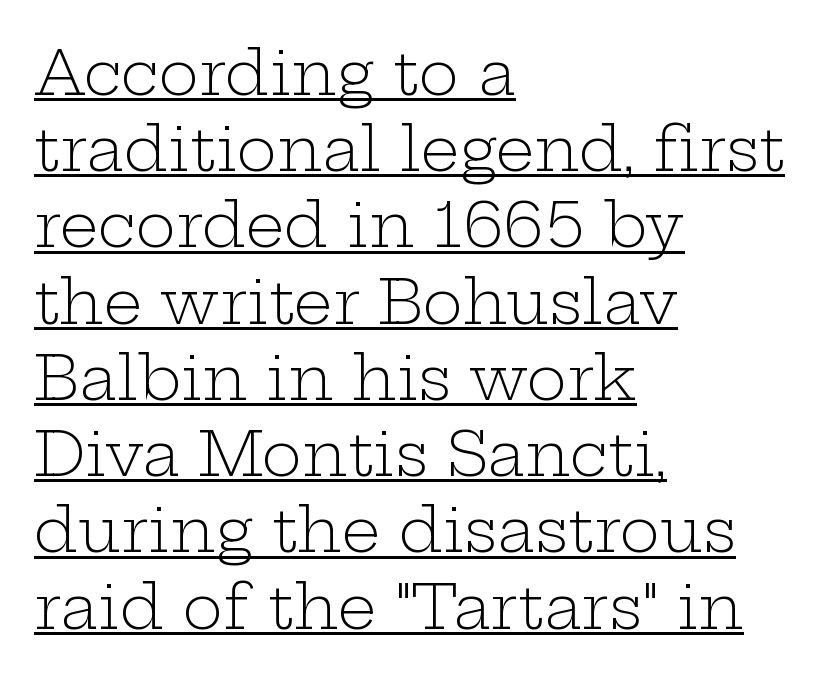
{"serif": "yes", "italic": "no", "bold": "no", "weight": "light", "width": "wide", "stroke_contrast": "low", "x_height": "medium", "monospaced": "no", "underline": "yes", "align": "left", "line_spacing": "normal", "line_spacing_ratio": 1.25, "letter_spacing": "normal", "letter_spacing_em": 0.0, "glyph_px": 61}
